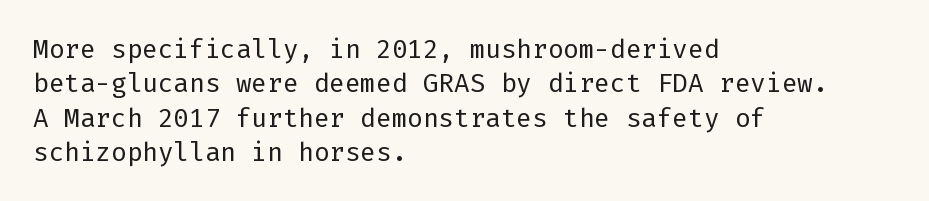
{"italic": "no", "bold": "no", "underline": "no", "align": "left", "line_spacing": "normal", "line_spacing_ratio": 1.32, "letter_spacing": "normal", "letter_spacing_em": 0.0, "glyph_px": 26}
